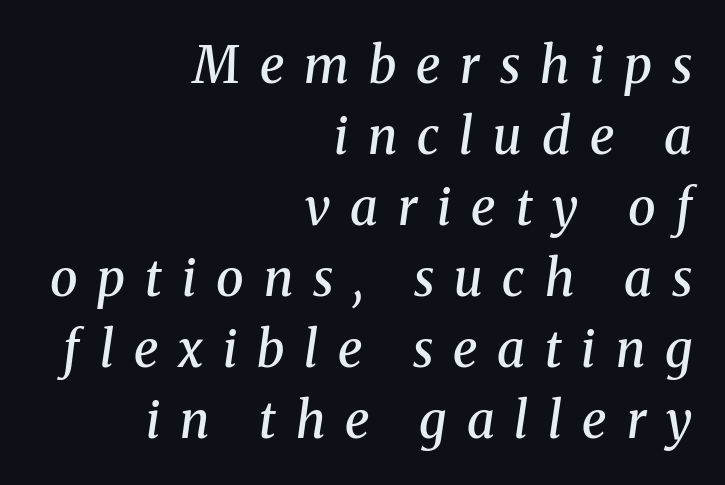
The image shows 50 px semibold serif type, italic (leaning right); set right-aligned, normal line spacing (1.42x), unusually wide letter spacing (+0.4 em), not underlined; medium stroke contrast and a medium x-height.
